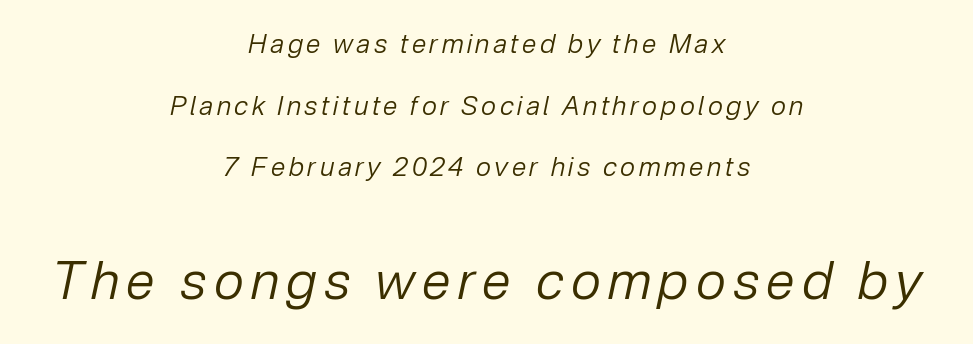
{"italic": "yes", "lean": "right", "slant_degrees": 12, "bold": "no", "weight": "regular", "width": "normal", "stroke_contrast": "low", "x_height": "medium", "monospaced": "no", "underline": "no", "align": "center", "line_spacing": "loose", "line_spacing_ratio": 2.37, "larger_block": "second", "size_ratio": 2.0, "glyph_px": 52}
